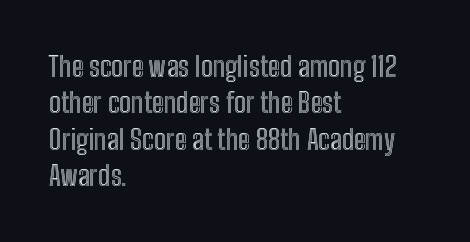
Q: Is the text italic (slanted)? A: No, it is upright.
Q: Is the text underlined? A: No.
Q: How is the paragraph aligned? A: Left-aligned.
Q: Is the spacing between letters normal or unusually wide? A: Normal.
Q: Is the spacing between lines tight, normal or loose? A: Normal.
Q: Width (condensed, normal, or wide)? A: Condensed.
Q: x-height? A: Medium.
Q: Monospaced? A: No.
